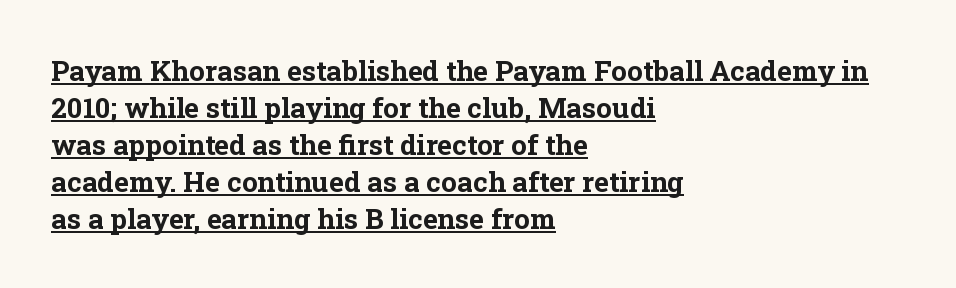
{"serif": "yes", "italic": "no", "bold": "yes", "weight": "bold", "width": "normal", "stroke_contrast": "low", "x_height": "medium", "monospaced": "no", "underline": "yes", "align": "left", "line_spacing": "normal", "line_spacing_ratio": 1.32, "letter_spacing": "normal", "letter_spacing_em": 0.0, "glyph_px": 28}
